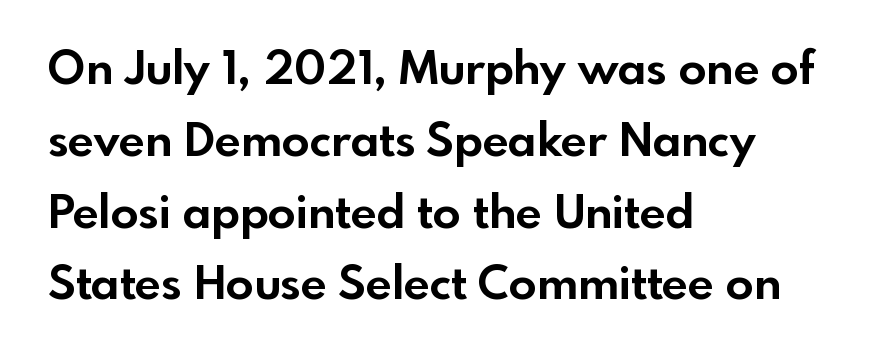
Q: Is the text bold? A: Yes.
Q: Is the text italic (slanted)? A: No, it is upright.
Q: Is the typeface a serif or a sans-serif typeface? A: Sans-serif.
Q: Is the text underlined? A: No.
Q: How is the paragraph aligned? A: Left-aligned.
Q: Is the spacing between letters normal or unusually wide? A: Normal.
Q: Is the spacing between lines tight, normal or loose? A: Normal.
Q: Width (condensed, normal, or wide)? A: Normal.
Q: x-height? A: Small.
Q: Monospaced? A: No.
